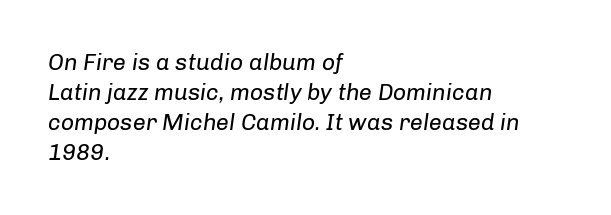
Q: Is the text bold? A: No.
Q: Is the text italic (slanted)? A: Yes, it leans right by about 8 degrees.
Q: Is the text underlined? A: No.
Q: How is the paragraph aligned? A: Left-aligned.
Q: Is the spacing between letters normal or unusually wide? A: Normal.
Q: Is the spacing between lines tight, normal or loose? A: Normal.
